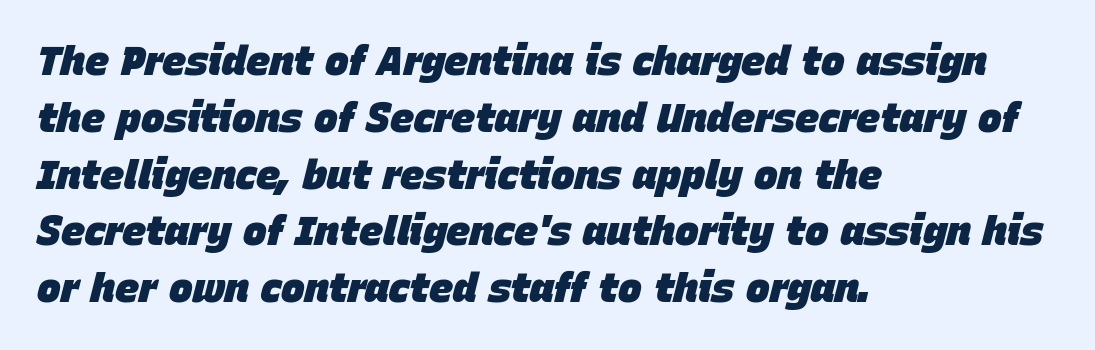
{"italic": "yes", "lean": "right", "slant_degrees": 15, "bold": "yes", "weight": "heavy", "width": "normal", "stroke_contrast": "low", "x_height": "large", "monospaced": "no", "underline": "no", "align": "left", "line_spacing": "normal", "line_spacing_ratio": 1.42, "letter_spacing": "normal", "letter_spacing_em": 0.0, "glyph_px": 40}
